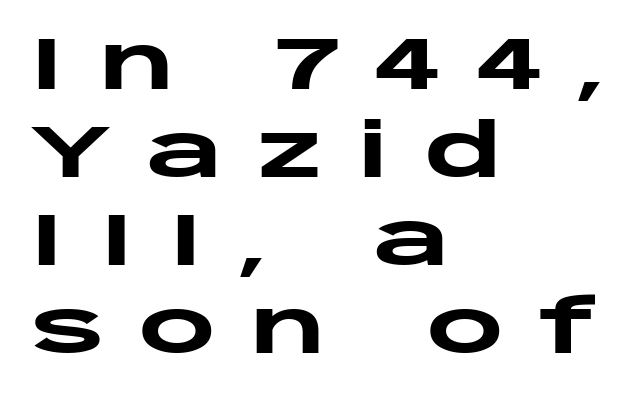
Q: Is the text bold? A: Yes.
Q: Is the text italic (slanted)? A: No, it is upright.
Q: Is the typeface a serif or a sans-serif typeface? A: Sans-serif.
Q: Is the text underlined? A: No.
Q: How is the paragraph aligned? A: Left-aligned.
Q: Is the spacing between letters normal or unusually wide? A: Unusually wide.
Q: Width (condensed, normal, or wide)? A: Wide.
Q: Stroke contrast? A: Low.
Q: x-height? A: Large.
Q: Monospaced? A: No.
